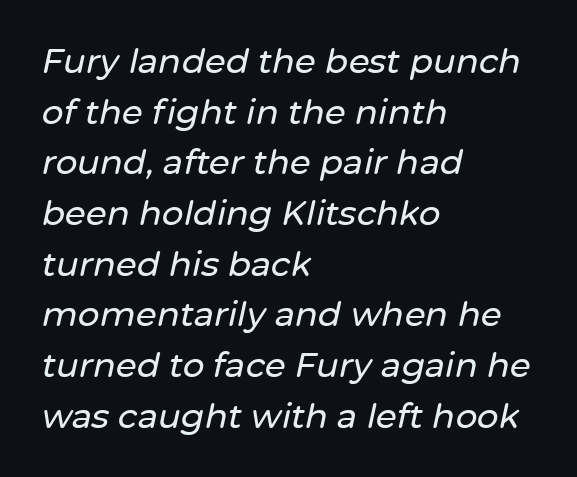
The image shows 34 px text type, italic (leaning right); set left-aligned, normal line spacing (1.49x), normal letter spacing, not underlined; low stroke contrast and a medium x-height.
